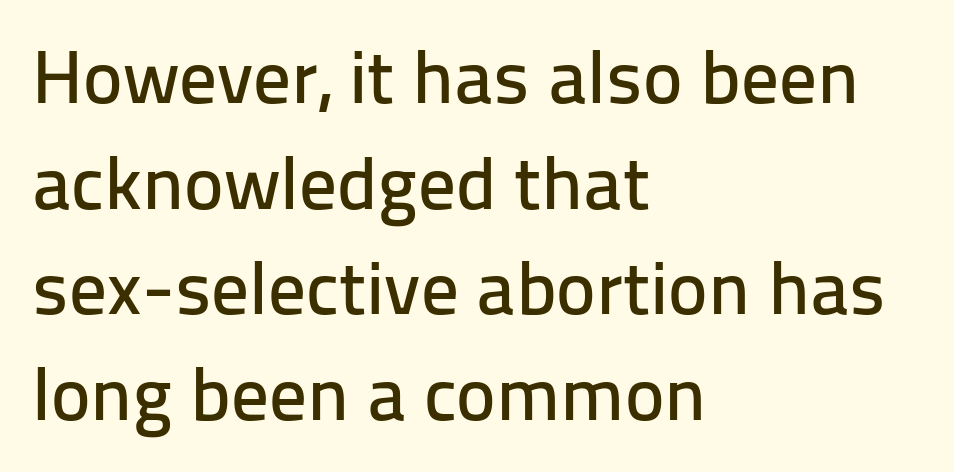
Q: Is the text italic (slanted)? A: No, it is upright.
Q: Is the typeface a serif or a sans-serif typeface? A: Sans-serif.
Q: Is the text underlined? A: No.
Q: How is the paragraph aligned? A: Left-aligned.
Q: Is the spacing between letters normal or unusually wide? A: Normal.
Q: Is the spacing between lines tight, normal or loose? A: Normal.
Q: Width (condensed, normal, or wide)? A: Normal.
Q: Stroke contrast? A: Low.
Q: x-height? A: Medium.
Q: Monospaced? A: No.
